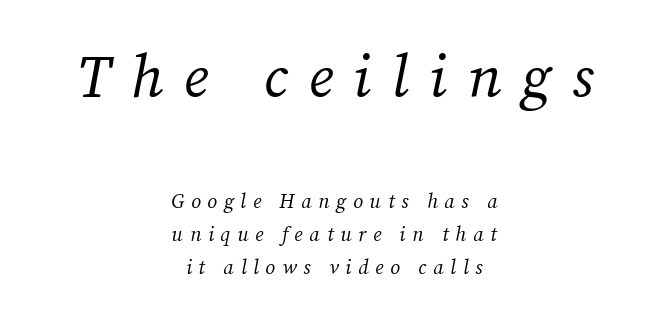
Q: Is the text bold? A: No.
Q: Is the text italic (slanted)? A: Yes, it leans right by about 12 degrees.
Q: Is the typeface a serif or a sans-serif typeface? A: Serif.
Q: Is the text underlined? A: No.
Q: How is the paragraph aligned? A: Centered.
Q: Is the spacing between letters normal or unusually wide? A: Unusually wide.
Q: Is the spacing between lines tight, normal or loose? A: Normal.
Q: Which block of text is set in a larger size, the first (top) or the second (bottom)? A: The first (top) one.
Q: Width (condensed, normal, or wide)? A: Normal.
Q: Stroke contrast? A: Medium.
Q: x-height? A: Medium.
Q: Monospaced? A: No.
